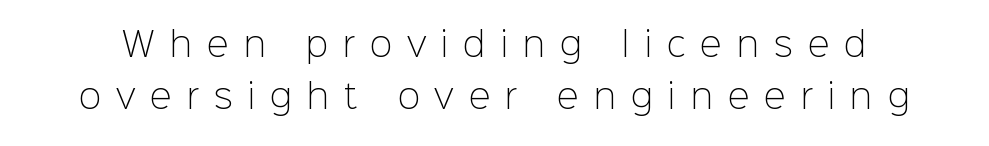
{"serif": "no", "italic": "no", "bold": "no", "weight": "light", "width": "normal", "stroke_contrast": "low", "x_height": "medium", "monospaced": "no", "underline": "no", "line_spacing": "normal", "line_spacing_ratio": 1.57, "letter_spacing": "wide", "letter_spacing_em": 0.45, "glyph_px": 33}
